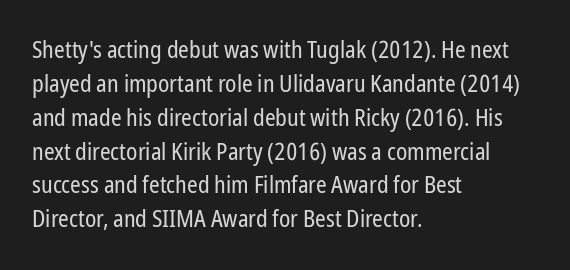
The image shows 24 px text type, upright; set left-aligned, normal line spacing (1.41x), normal letter spacing, not underlined.
